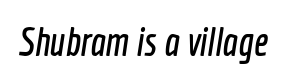
Q: Is the typeface a serif or a sans-serif typeface? A: Sans-serif.
Q: Is the text underlined? A: No.
Q: Is the spacing between letters normal or unusually wide? A: Normal.
Q: Width (condensed, normal, or wide)? A: Condensed.
Q: x-height? A: Medium.
Q: Monospaced? A: No.
